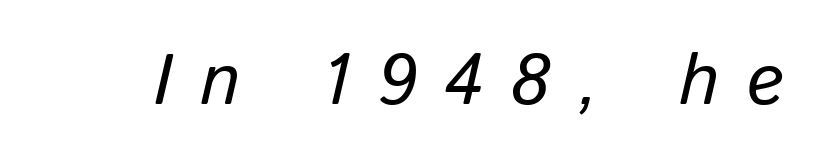
Q: Is the text bold? A: No.
Q: Is the text italic (slanted)? A: Yes, it leans right by about 13 degrees.
Q: Is the text underlined? A: No.
Q: Is the spacing between letters normal or unusually wide? A: Unusually wide.
Q: Width (condensed, normal, or wide)? A: Normal.
Q: Stroke contrast? A: Low.
Q: x-height? A: Medium.
Q: Monospaced? A: No.
